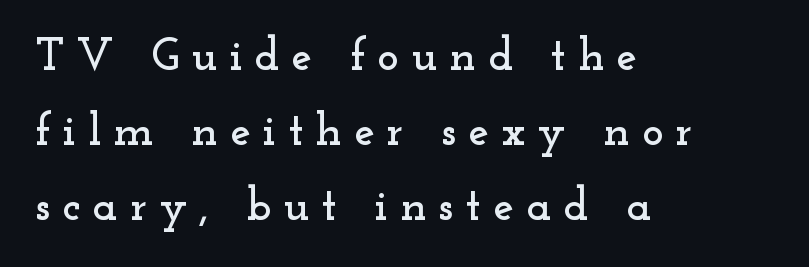
{"serif": "yes", "italic": "no", "width": "wide", "stroke_contrast": "low", "x_height": "small", "monospaced": "no", "underline": "no", "align": "left", "line_spacing": "normal", "line_spacing_ratio": 1.63, "letter_spacing": "wide", "letter_spacing_em": 0.26, "glyph_px": 46}
